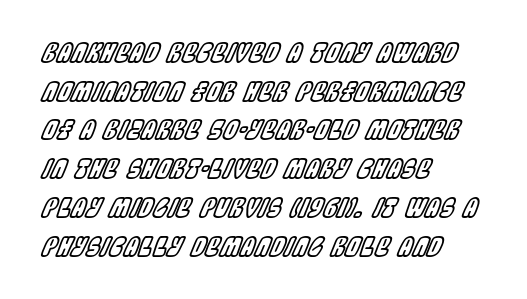
There's an unmistakable incline to the writing here. Compared with a centered layout, this one pins lines to the left instead. Regular leading. Each row of text sits above clean, open space.
